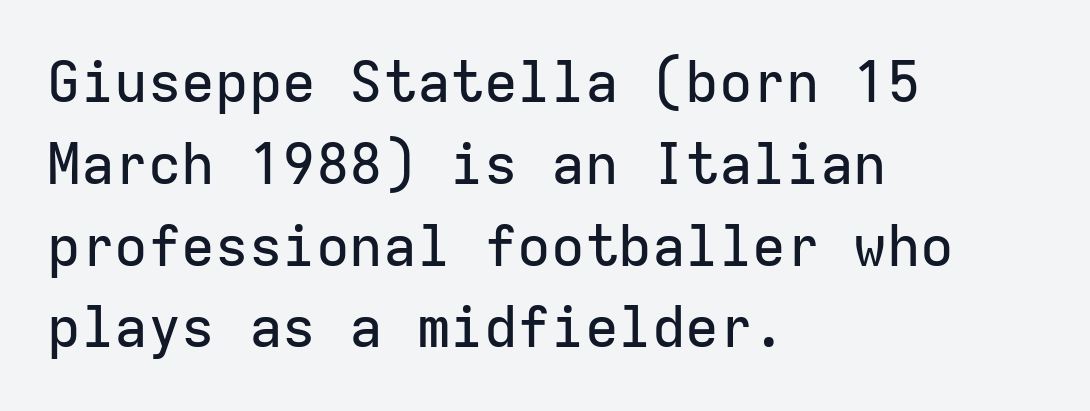
Q: Is the text italic (slanted)? A: No, it is upright.
Q: Is the typeface a serif or a sans-serif typeface? A: Sans-serif.
Q: Is the text underlined? A: No.
Q: How is the paragraph aligned? A: Left-aligned.
Q: Is the spacing between letters normal or unusually wide? A: Normal.
Q: Is the spacing between lines tight, normal or loose? A: Normal.
Q: Width (condensed, normal, or wide)? A: Normal.
Q: Stroke contrast? A: Low.
Q: x-height? A: Medium.
Q: Monospaced? A: Yes.
